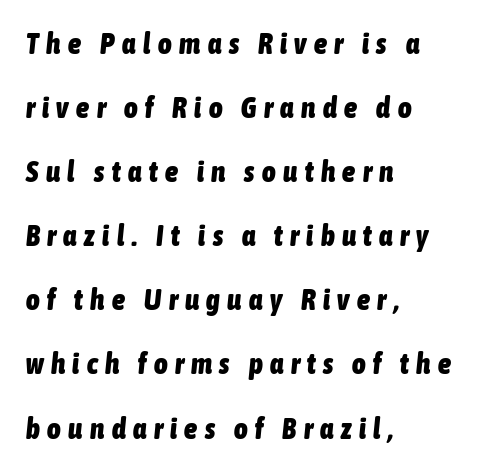
Q: Is the text bold? A: Yes.
Q: Is the text italic (slanted)? A: Yes, it leans right by about 6 degrees.
Q: Is the text underlined? A: No.
Q: How is the paragraph aligned? A: Left-aligned.
Q: Is the spacing between letters normal or unusually wide? A: Unusually wide.
Q: Is the spacing between lines tight, normal or loose? A: Loose.
Q: Width (condensed, normal, or wide)? A: Condensed.
Q: Stroke contrast? A: Low.
Q: x-height? A: Medium.
Q: Monospaced? A: No.
